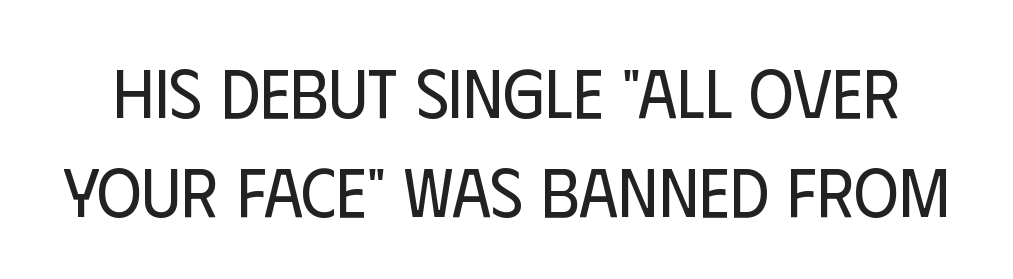
The image shows 69 px regular-weight, condensed sans-serif type, upright; set normal line spacing (1.44x), normal letter spacing, not underlined; low stroke contrast and a large x-height.
